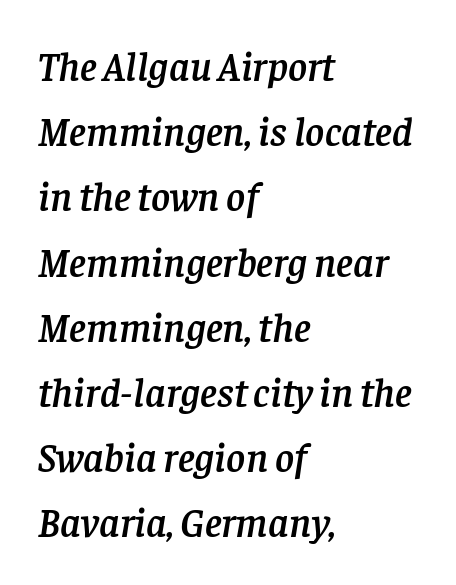
{"serif": "yes", "italic": "yes", "lean": "right", "slant_degrees": 8, "width": "normal", "stroke_contrast": "low", "x_height": "large", "monospaced": "no", "underline": "no", "align": "left", "line_spacing": "normal", "line_spacing_ratio": 1.59, "letter_spacing": "normal", "letter_spacing_em": 0.0, "glyph_px": 41}
